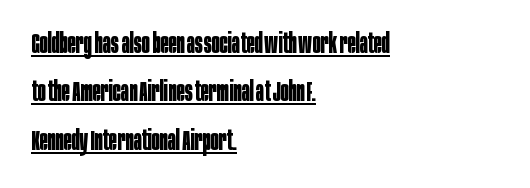
This sample carries an underscore along the baseline area. Typographic density is high because the face is bold. The type sits square on the baseline with zero lean. The gaps between neighbouring characters are ordinary and unremarkable. Notice how the passage keeps a crisp vertical edge on the left only.
